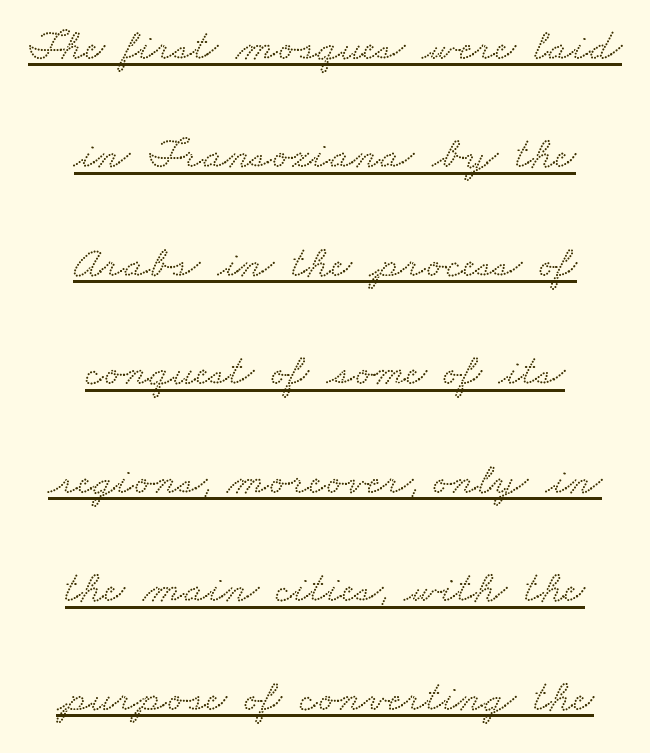
Q: Is the typeface a serif or a sans-serif typeface? A: Serif.
Q: Is the text underlined? A: Yes.
Q: How is the paragraph aligned? A: Centered.
Q: Is the spacing between letters normal or unusually wide? A: Normal.
Q: Is the spacing between lines tight, normal or loose? A: Loose.
Q: Width (condensed, normal, or wide)? A: Wide.
Q: Stroke contrast? A: Low.
Q: x-height? A: Small.
Q: Monospaced? A: No.
